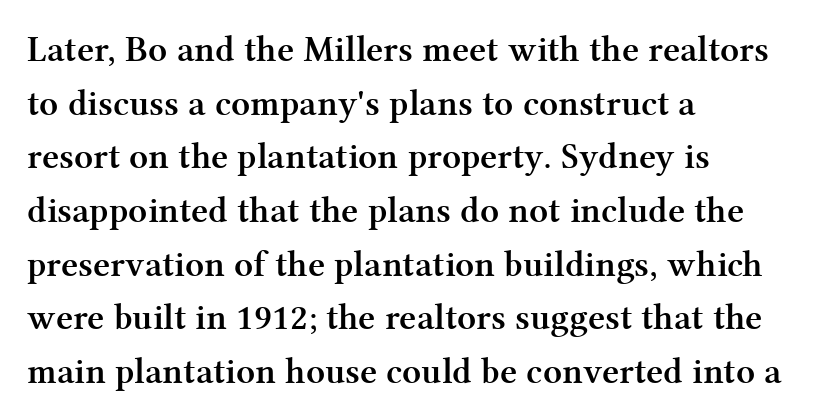
The image shows 37 px semibold serif type, upright; set left-aligned, normal line spacing (1.45x), normal letter spacing, not underlined; medium stroke contrast and a medium x-height.
